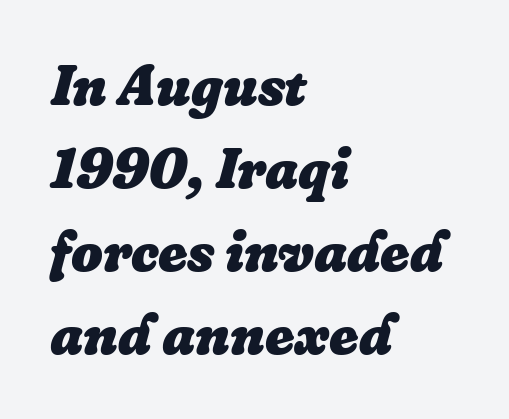
{"italic": "yes", "lean": "right", "slant_degrees": 16, "bold": "yes", "weight": "heavy", "width": "normal", "stroke_contrast": "low", "x_height": "medium", "monospaced": "no", "underline": "no", "align": "left", "line_spacing": "normal", "line_spacing_ratio": 1.48, "letter_spacing": "normal", "letter_spacing_em": 0.0, "glyph_px": 56}
